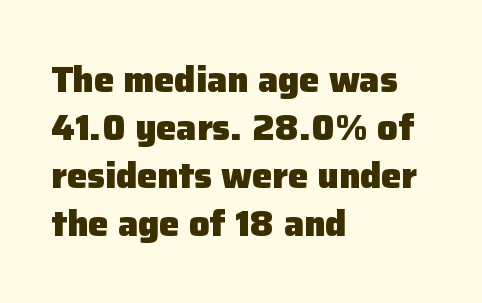
Is there any slant? The stems are plumb. These lines are rendered in a variable-pitch font. Teacher's note: observe the even left margin — that is flush-left alignment. A clean baseline with only descenders dipping below it.
